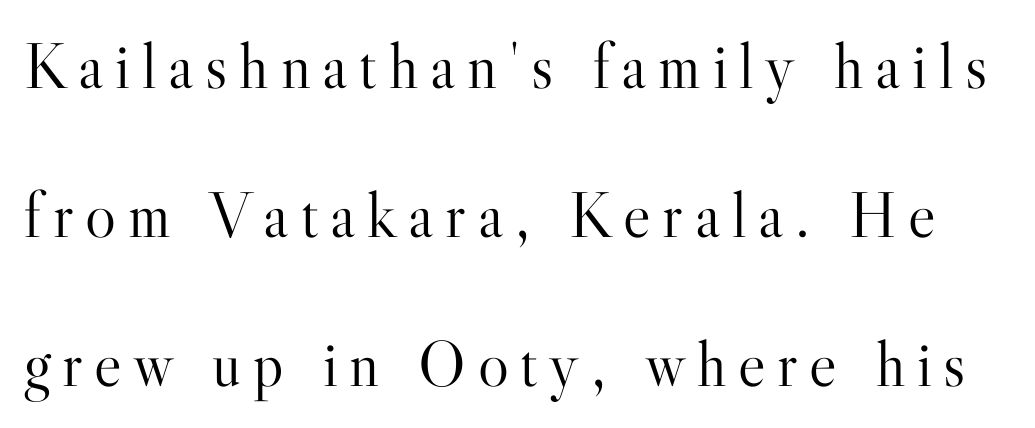
{"serif": "yes", "italic": "no", "bold": "no", "weight": "light", "width": "normal", "stroke_contrast": "high", "x_height": "small", "monospaced": "no", "underline": "no", "line_spacing": "loose", "line_spacing_ratio": 2.29, "glyph_px": 65}
